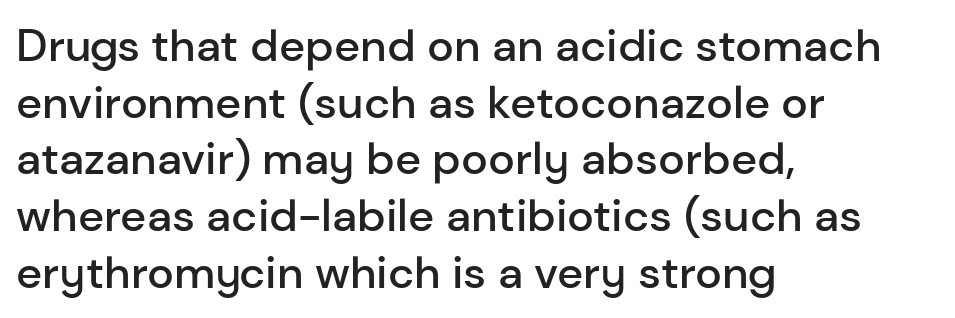
{"serif": "no", "italic": "no", "bold": "semi", "weight": "semibold", "width": "normal", "stroke_contrast": "low", "x_height": "medium", "monospaced": "no", "underline": "no", "align": "left", "line_spacing": "normal", "line_spacing_ratio": 1.26, "letter_spacing": "normal", "letter_spacing_em": 0.0, "glyph_px": 45}
